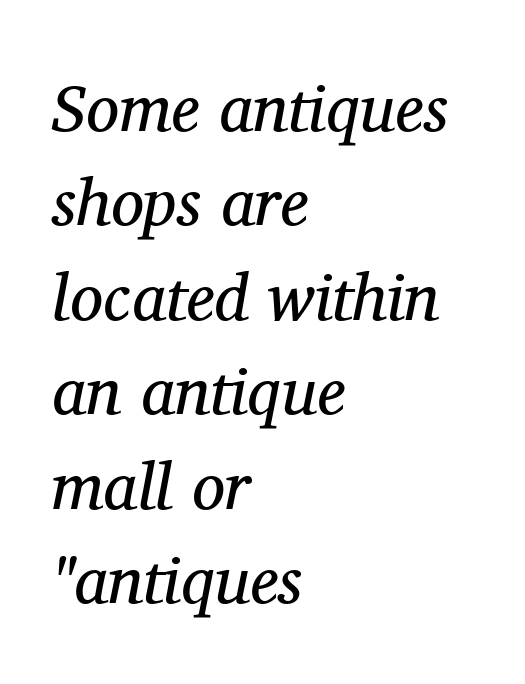
These lines were composed using italics. Vertical stems look standard width or narrower in stroke. The foot of each line stays bare and open. Are there feet on the stems? There are — it's a serif. Horizontal alignment here is leftward, the default for most running prose. Each letter keeps its own natural width here, so spacing adapts to shape.
